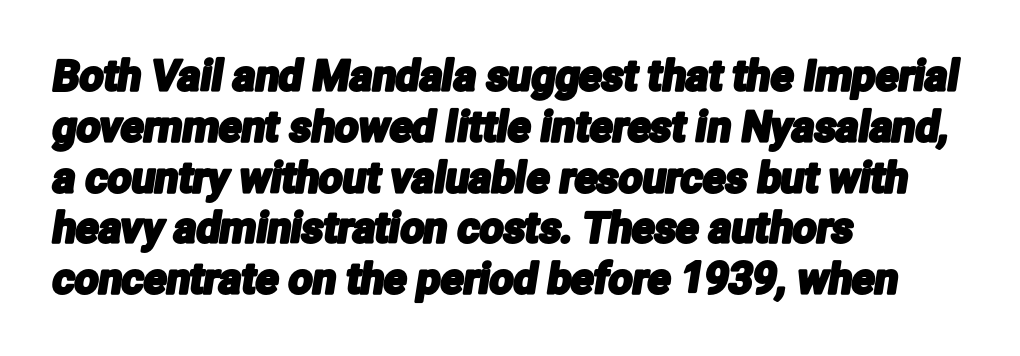
{"serif": "no", "width": "condensed", "stroke_contrast": "low", "x_height": "medium", "monospaced": "no", "underline": "no", "align": "left", "line_spacing_ratio": 1.21, "letter_spacing": "normal", "letter_spacing_em": 0.0, "glyph_px": 42}
